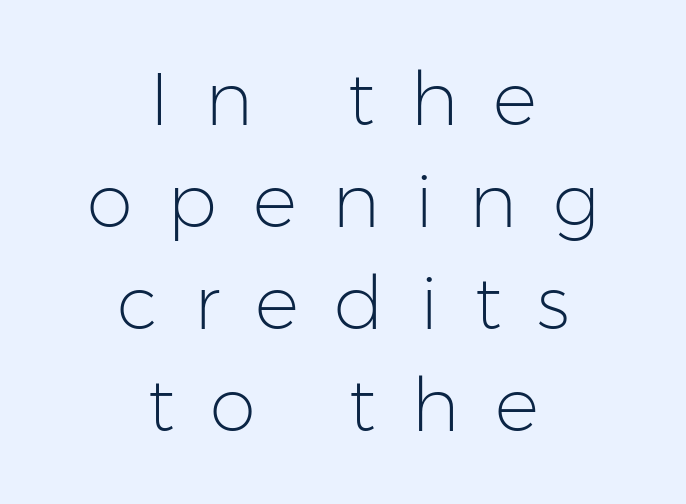
{"serif": "no", "italic": "no", "bold": "no", "weight": "light", "width": "normal", "stroke_contrast": "low", "x_height": "medium", "monospaced": "no", "underline": "no", "align": "center", "line_spacing": "normal", "line_spacing_ratio": 1.38, "letter_spacing": "wide", "letter_spacing_em": 0.48, "glyph_px": 74}
